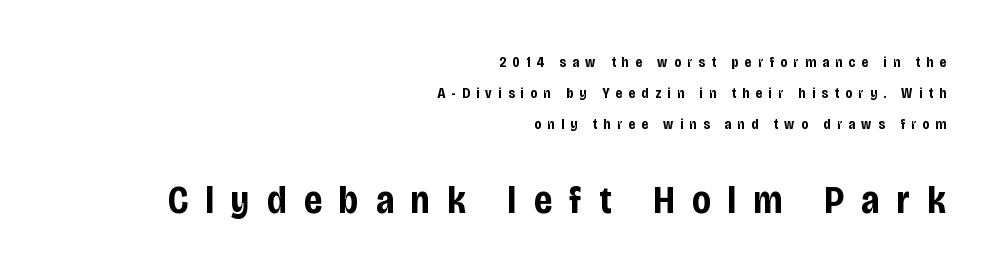
Q: Is the text bold? A: Yes.
Q: Is the text italic (slanted)? A: No, it is upright.
Q: Is the typeface a serif or a sans-serif typeface? A: Sans-serif.
Q: Is the text underlined? A: No.
Q: How is the paragraph aligned? A: Right-aligned.
Q: Is the spacing between letters normal or unusually wide? A: Unusually wide.
Q: Is the spacing between lines tight, normal or loose? A: Loose.
Q: Which block of text is set in a larger size, the first (top) or the second (bottom)? A: The second (bottom) one.
Q: Width (condensed, normal, or wide)? A: Condensed.
Q: Stroke contrast? A: Low.
Q: x-height? A: Large.
Q: Monospaced? A: No.
